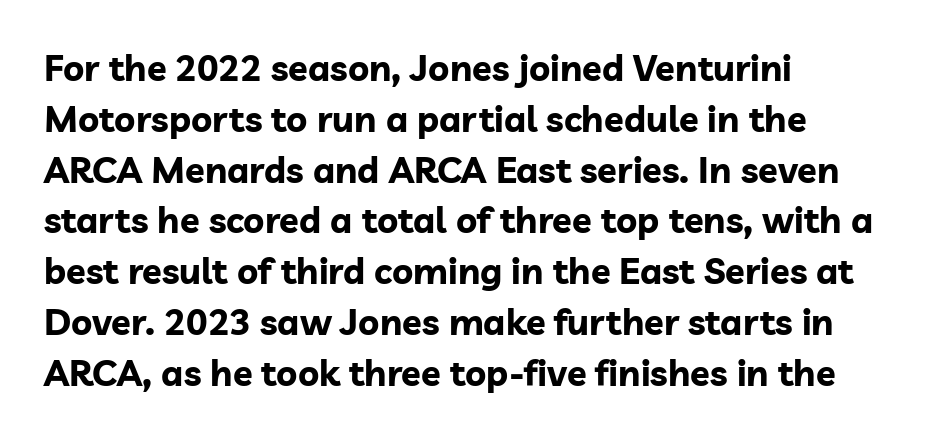
Q: Is the text bold? A: Yes.
Q: Is the text italic (slanted)? A: No, it is upright.
Q: Is the typeface a serif or a sans-serif typeface? A: Sans-serif.
Q: Is the text underlined? A: No.
Q: How is the paragraph aligned? A: Left-aligned.
Q: Is the spacing between letters normal or unusually wide? A: Normal.
Q: Is the spacing between lines tight, normal or loose? A: Normal.
Q: Width (condensed, normal, or wide)? A: Normal.
Q: Stroke contrast? A: Low.
Q: x-height? A: Medium.
Q: Monospaced? A: No.
